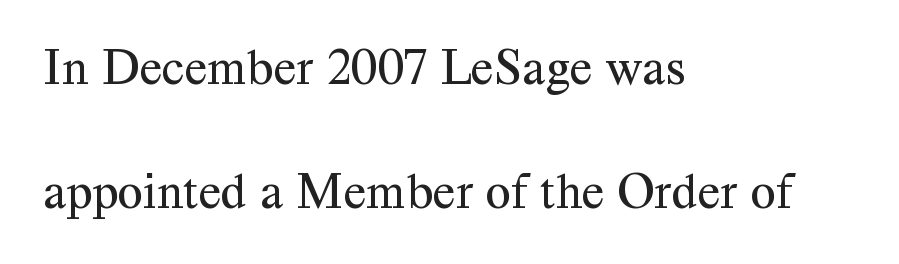
Q: Is the text bold? A: No.
Q: Is the text italic (slanted)? A: No, it is upright.
Q: Is the typeface a serif or a sans-serif typeface? A: Serif.
Q: Is the text underlined? A: No.
Q: How is the paragraph aligned? A: Left-aligned.
Q: Is the spacing between letters normal or unusually wide? A: Normal.
Q: Is the spacing between lines tight, normal or loose? A: Loose.
Q: Width (condensed, normal, or wide)? A: Normal.
Q: Stroke contrast? A: Medium.
Q: x-height? A: Medium.
Q: Monospaced? A: No.
